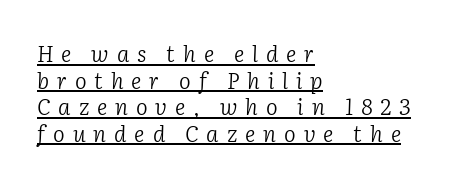
The image shows 22 px text type, italic (leaning right); set left-aligned, line spacing 1.21x, unusually wide letter spacing (+0.36 em), underlined.
